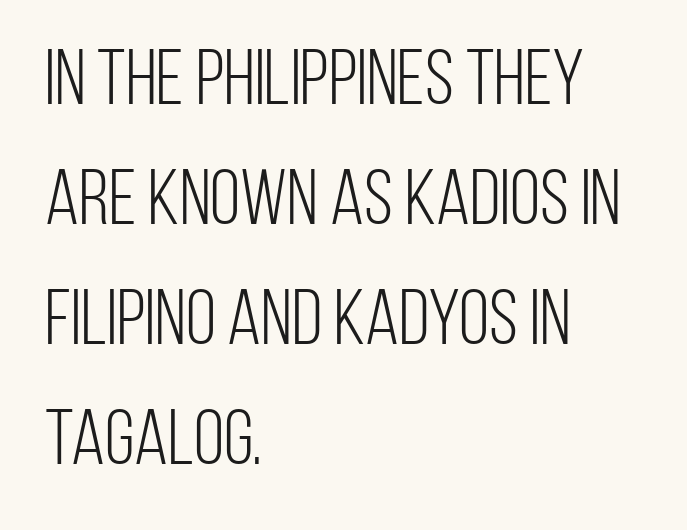
The image shows 78 px light, condensed sans-serif type, upright; set left-aligned, normal line spacing (1.54x), normal letter spacing, not underlined; low stroke contrast and a large x-height.
